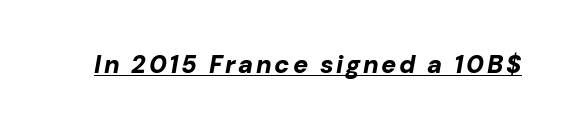
{"italic": "yes", "lean": "right", "slant_degrees": 10, "bold": "yes", "underline": "yes", "glyph_px": 25}
